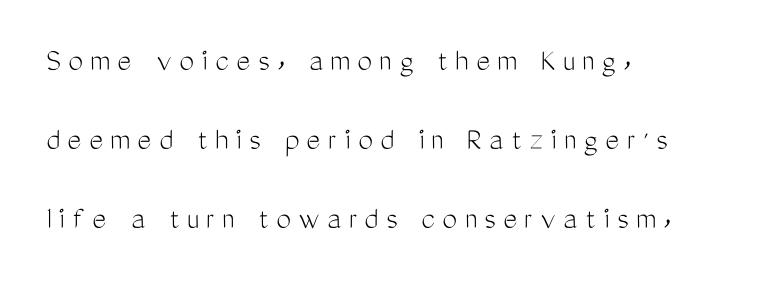
The paragraph shown leans on its left margin. Think of a printed novel: that variable character pitch is what you see here. Check under the words: just untouched page. I'd call this a sans setting — the letters go barefoot. Posture: straight, roman, zero tilt. Letter spacing: wide.
